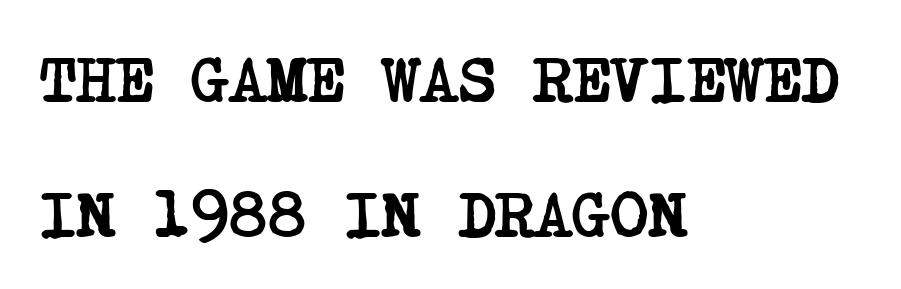
Q: Is the text bold? A: Yes.
Q: Is the typeface a serif or a sans-serif typeface? A: Serif.
Q: Is the text underlined? A: No.
Q: How is the paragraph aligned? A: Left-aligned.
Q: Is the spacing between letters normal or unusually wide? A: Normal.
Q: Is the spacing between lines tight, normal or loose? A: Loose.
Q: Width (condensed, normal, or wide)? A: Condensed.
Q: Stroke contrast? A: Low.
Q: x-height? A: Large.
